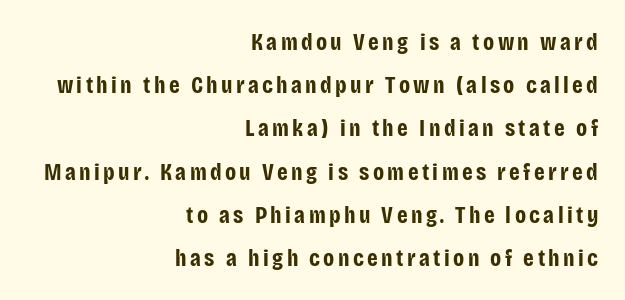
The image shows 24 px bold type, upright; set right-aligned, line spacing 1.8x, not underlined.
